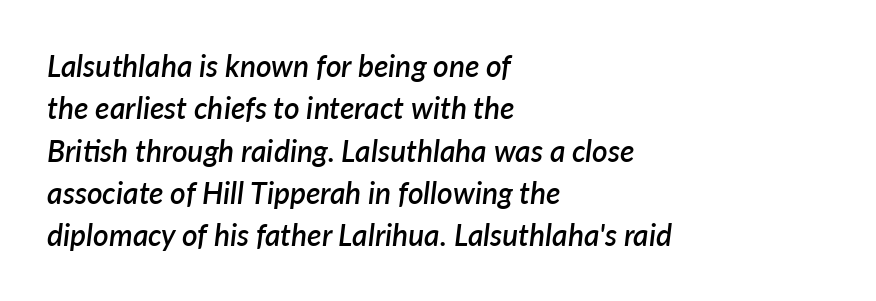
Q: Is the text bold? A: Semi-bold.
Q: Is the text italic (slanted)? A: Yes, it leans right by about 7 degrees.
Q: Is the text underlined? A: No.
Q: How is the paragraph aligned? A: Left-aligned.
Q: Is the spacing between letters normal or unusually wide? A: Normal.
Q: Is the spacing between lines tight, normal or loose? A: Normal.
Q: Width (condensed, normal, or wide)? A: Normal.
Q: Stroke contrast? A: Low.
Q: x-height? A: Medium.
Q: Monospaced? A: No.
